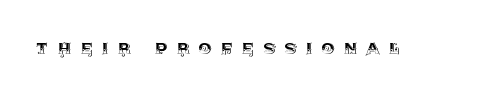
Compared with typical body copy, the letter spacing here is much looser. Just letters on the line, the space beneath them empty. Designer's note — italics off, roman on.
